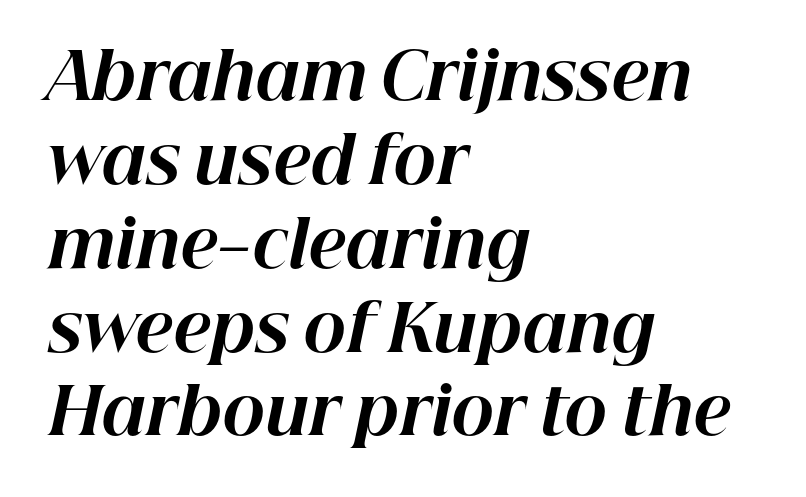
Q: Is the text bold? A: Yes.
Q: Is the text italic (slanted)? A: Yes, it leans right by about 12 degrees.
Q: Is the text underlined? A: No.
Q: How is the paragraph aligned? A: Left-aligned.
Q: Is the spacing between letters normal or unusually wide? A: Normal.
Q: Is the spacing between lines tight, normal or loose? A: Normal.
Q: Width (condensed, normal, or wide)? A: Normal.
Q: Stroke contrast? A: High.
Q: x-height? A: Medium.
Q: Monospaced? A: No.
